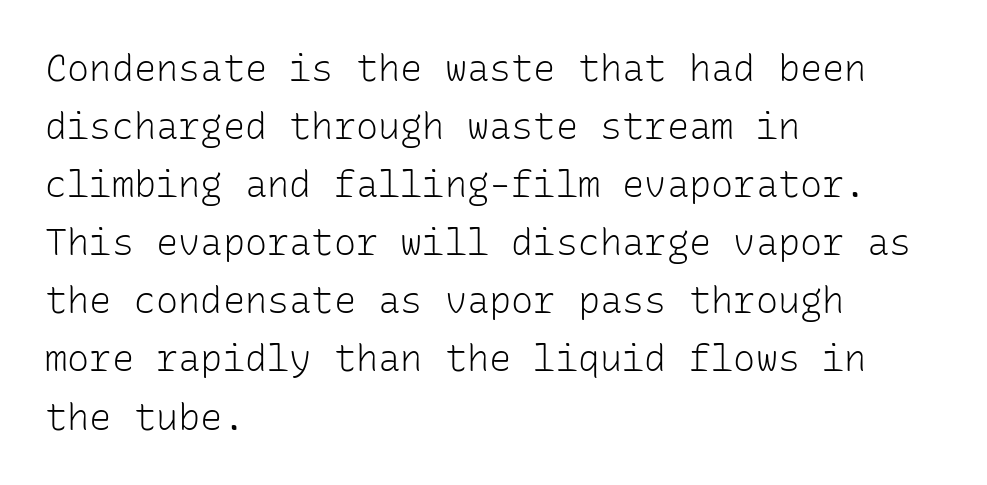
Q: Is the text bold? A: No.
Q: Is the text italic (slanted)? A: No, it is upright.
Q: Is the typeface a serif or a sans-serif typeface? A: Sans-serif.
Q: Is the text underlined? A: No.
Q: How is the paragraph aligned? A: Left-aligned.
Q: Is the spacing between letters normal or unusually wide? A: Normal.
Q: Is the spacing between lines tight, normal or loose? A: Normal.
Q: Width (condensed, normal, or wide)? A: Normal.
Q: Stroke contrast? A: Low.
Q: x-height? A: Medium.
Q: Monospaced? A: Yes.
